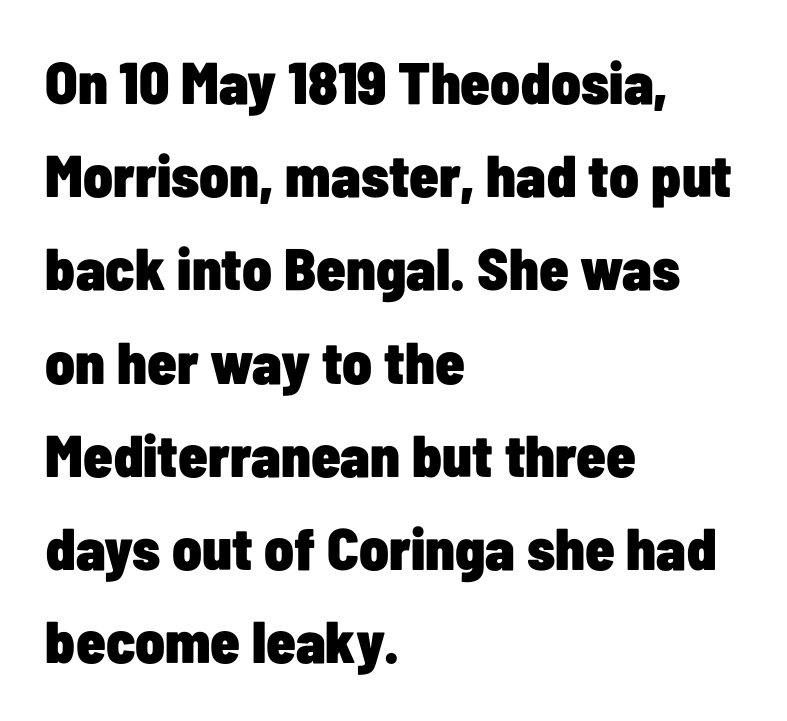
The passage shown is typed in a proportional face where columns would drift. Look at the stroke-to-counter ratio: heavy, a bold. Plain, unruled lines of type. The paragraph shown leans on its left margin. These lines sit exactly where default settings would place them.
